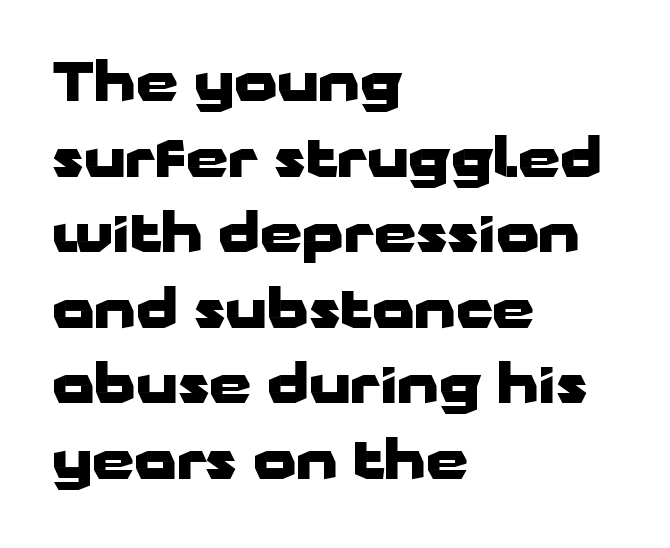
The image shows 54 px heavy, wide sans-serif type, upright; set left-aligned, normal line spacing (1.4x), normal letter spacing, not underlined; low stroke contrast and a medium x-height.
